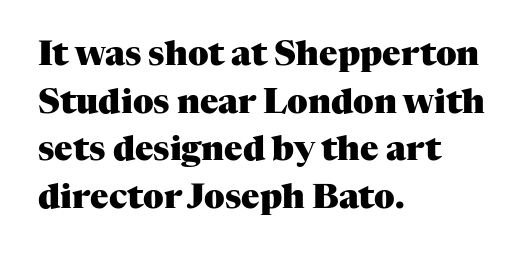
Q: Is the text bold? A: Yes.
Q: Is the text italic (slanted)? A: No, it is upright.
Q: Is the typeface a serif or a sans-serif typeface? A: Serif.
Q: Is the text underlined? A: No.
Q: How is the paragraph aligned? A: Left-aligned.
Q: Is the spacing between letters normal or unusually wide? A: Normal.
Q: Is the spacing between lines tight, normal or loose? A: Normal.
Q: Width (condensed, normal, or wide)? A: Normal.
Q: Stroke contrast? A: Medium.
Q: x-height? A: Medium.
Q: Monospaced? A: No.
